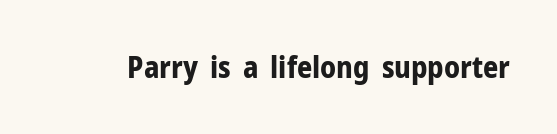
Q: Is the text bold? A: Yes.
Q: Is the text italic (slanted)? A: No, it is upright.
Q: Is the typeface a serif or a sans-serif typeface? A: Sans-serif.
Q: Is the text underlined? A: No.
Q: Is the spacing between letters normal or unusually wide? A: Normal.
Q: Width (condensed, normal, or wide)? A: Normal.
Q: Stroke contrast? A: Low.
Q: x-height? A: Medium.
Q: Monospaced? A: No.
